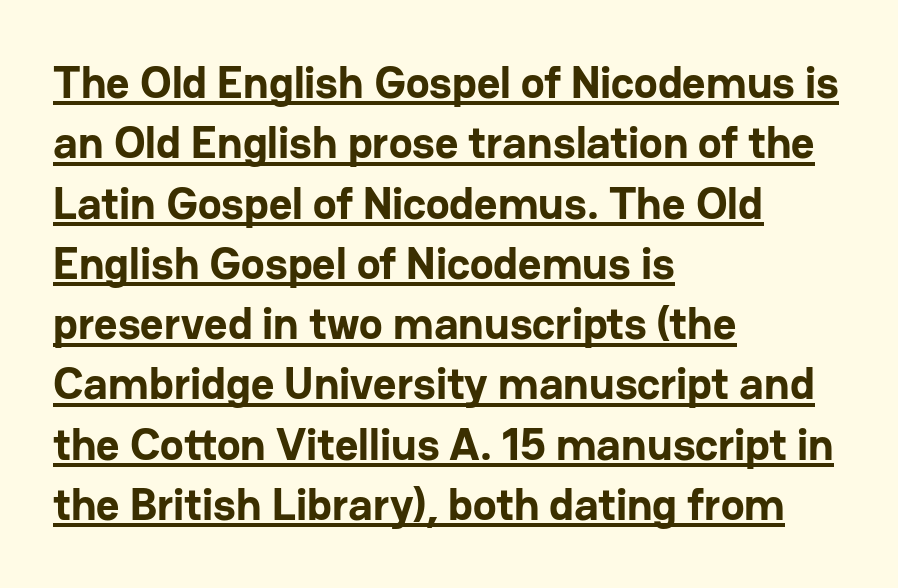
Serif or sans? Sans — the stroke terminals are bare. Baseline-to-baseline distance is the conventional proportion of letter height. The compositor pushed each line to the left boundary. If you drew a line through each stem, it would be perfectly vertical. The line texture is even and compact thanks to regular tracking.
